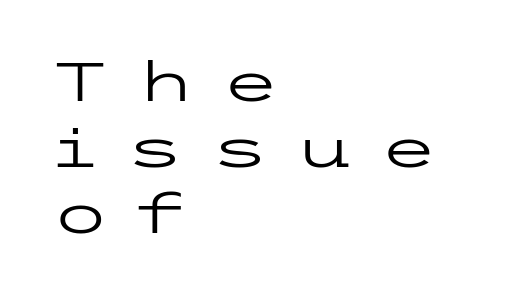
{"serif": "no", "italic": "no", "bold": "no", "weight": "regular", "width": "wide", "stroke_contrast": "low", "x_height": "medium", "underline": "no", "align": "left", "line_spacing_ratio": 1.22, "letter_spacing": "wide", "letter_spacing_em": 0.47, "glyph_px": 54}
